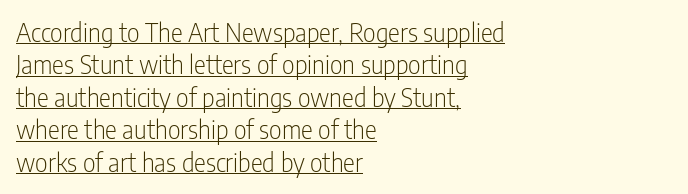
Weight class: somewhere from thin through regular. The passage shown stacks its lines at a standard gap. Casual observation: everything's shoved over to the left. Quick note: not italic, upright.
